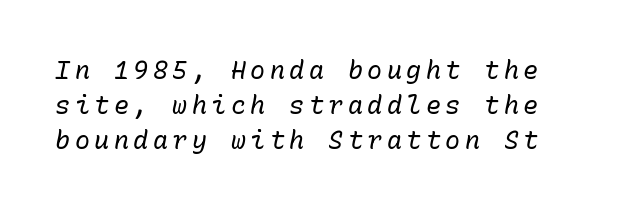
Regular leading. The face used here has a pronounced slope to its letters. The words here are not underlined. The weight would be labelled regular, book, light, or lighter still.
